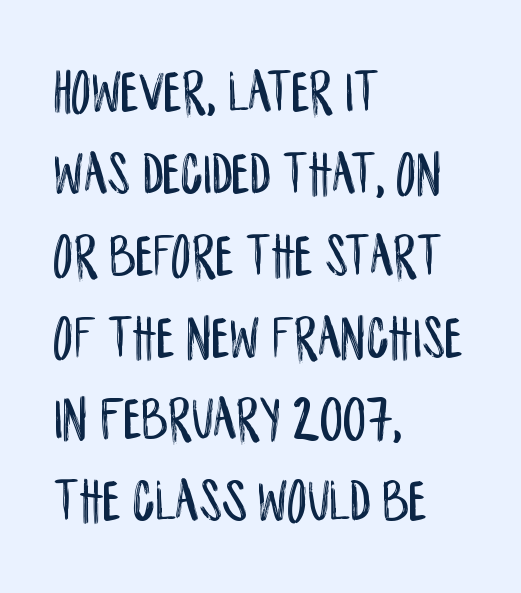
The image shows 62 px condensed sans-serif type, upright; set left-aligned, normal line spacing (1.32x), normal letter spacing, not underlined; low stroke contrast and a large x-height.
